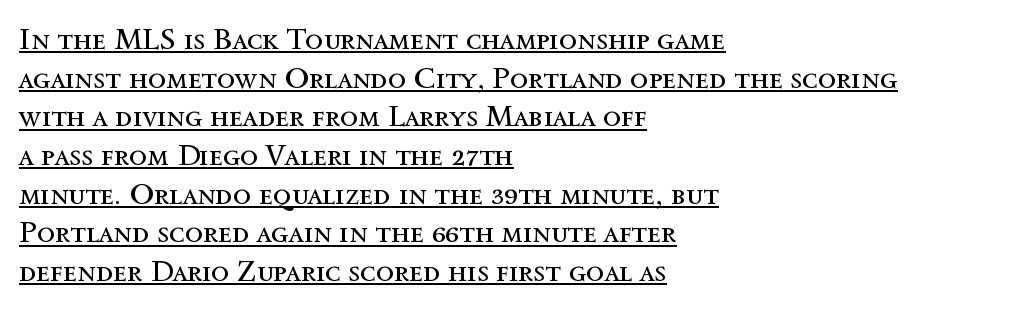
The image shows 30 px regular-weight type, upright; set left-aligned, normal line spacing (1.29x), normal letter spacing, underlined; a medium x-height.
